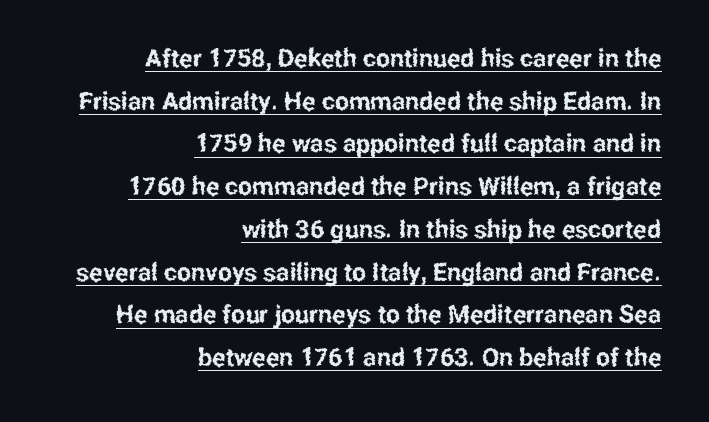
Somebody hit Ctrl+U on this one — the words are underlined. This sample uses plain, unmodified letter spacing. The compositor pushed each line to the right boundary. Characters remain perfectly vertical along every line.
